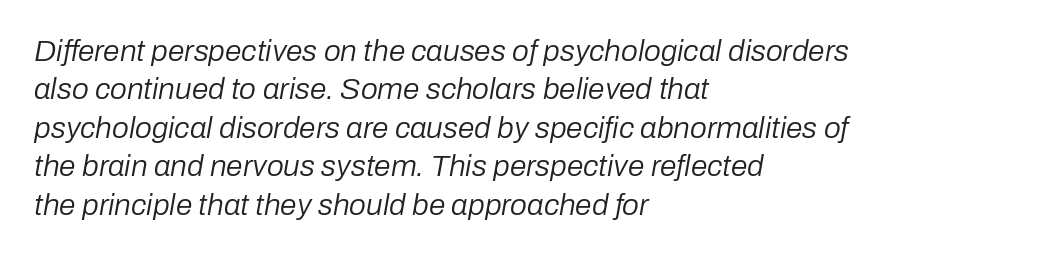
Q: Is the text bold? A: No.
Q: Is the text italic (slanted)? A: Yes, it leans right by about 10 degrees.
Q: Is the text underlined? A: No.
Q: How is the paragraph aligned? A: Left-aligned.
Q: Is the spacing between letters normal or unusually wide? A: Normal.
Q: Is the spacing between lines tight, normal or loose? A: Normal.
Q: Width (condensed, normal, or wide)? A: Normal.
Q: Stroke contrast? A: Low.
Q: x-height? A: Medium.
Q: Monospaced? A: No.
